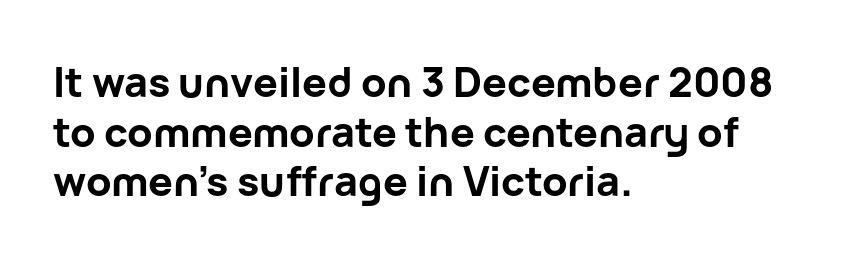
The image shows 41 px bold sans-serif type, upright; set left-aligned, line spacing 1.21x, normal letter spacing, not underlined; low stroke contrast and a medium x-height.
